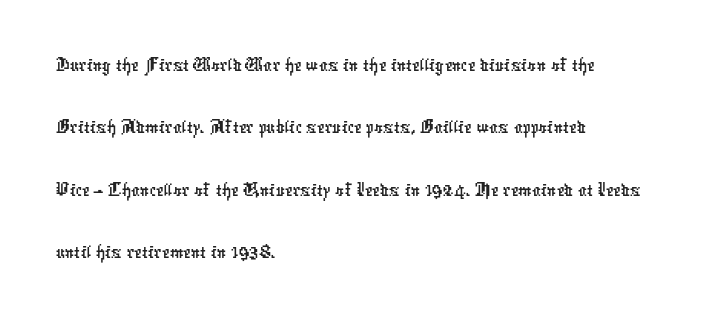
{"serif": "no", "width": "condensed", "stroke_contrast": "low", "x_height": "medium", "monospaced": "no", "underline": "no", "align": "left", "line_spacing": "normal", "line_spacing_ratio": 1.45, "letter_spacing": "normal", "letter_spacing_em": 0.0, "glyph_px": 43}
